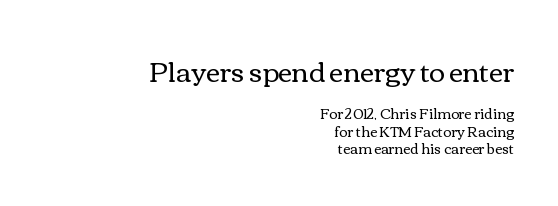
The image shows 27 px text type, upright; set right-aligned, normal line spacing (1.25x), normal letter spacing, not underlined; the first (top) block is 1.93x larger.
